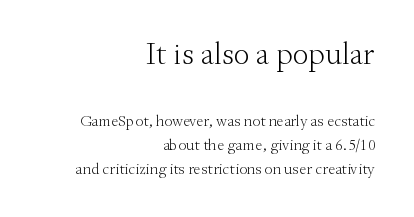
These lines were composed using upright roman letters. Heft: none added — not bold. The passage shown is typed in a proportional face where columns would drift. Classification — serif. Which chunk is bigger? The first one — the top block dwarfs the bottom.
